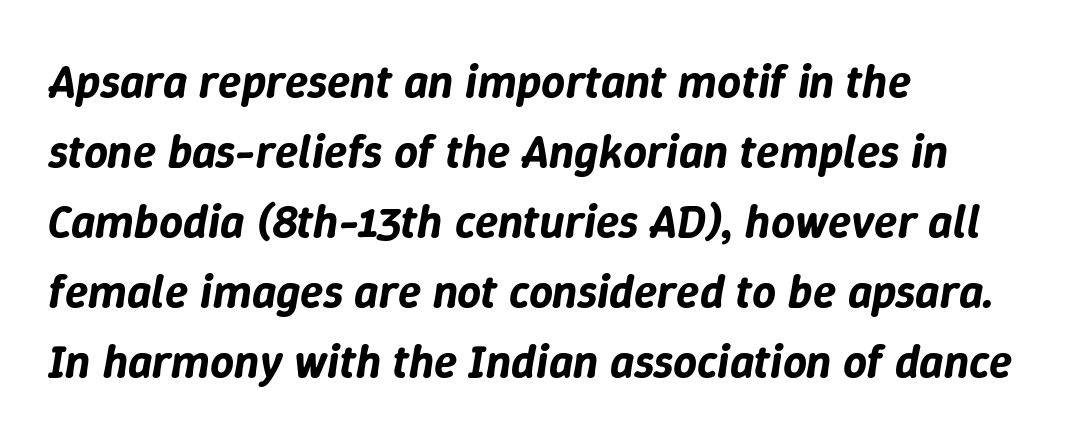
The image shows 47 px text type, italic (leaning right); set left-aligned, normal line spacing (1.49x), normal letter spacing, not underlined; low stroke contrast and a medium x-height.
